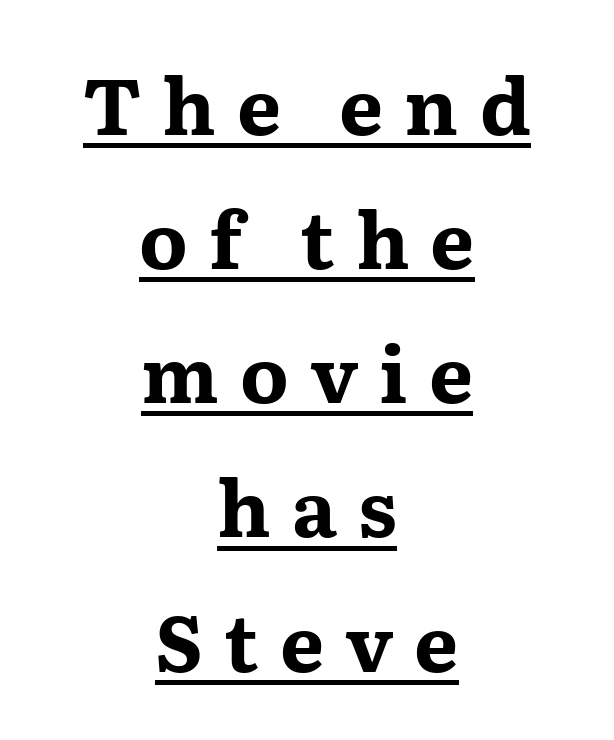
{"serif": "yes", "italic": "no", "bold": "yes", "weight": "bold", "width": "wide", "stroke_contrast": "medium", "x_height": "medium", "monospaced": "no", "underline": "yes", "align": "center", "line_spacing_ratio": 1.72, "letter_spacing": "wide", "letter_spacing_em": 0.27, "glyph_px": 78}
